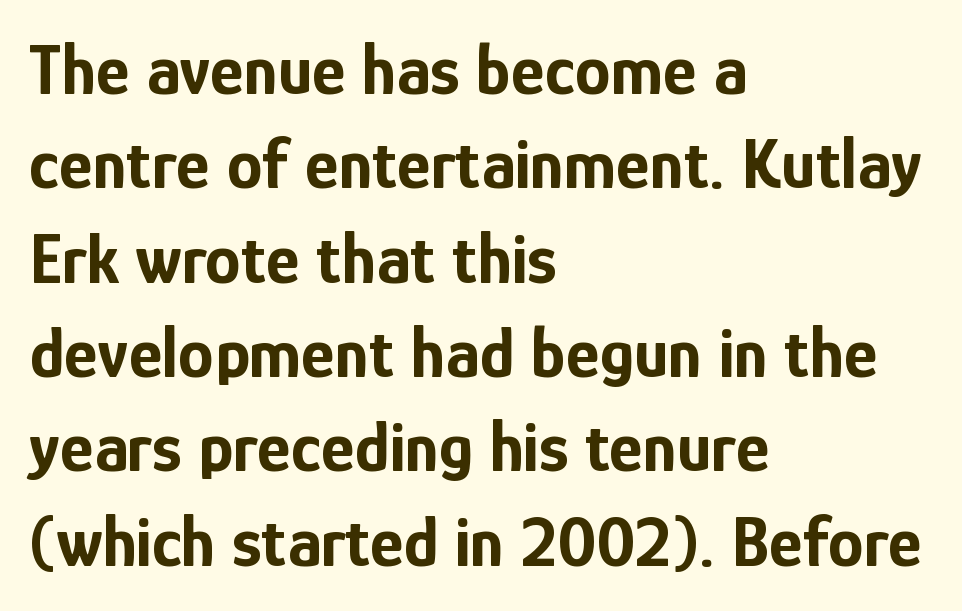
{"serif": "no", "italic": "no", "bold": "yes", "weight": "bold", "width": "condensed", "stroke_contrast": "low", "x_height": "medium", "monospaced": "no", "underline": "no", "align": "left", "line_spacing": "normal", "line_spacing_ratio": 1.31, "letter_spacing": "normal", "letter_spacing_em": 0.0, "glyph_px": 72}
